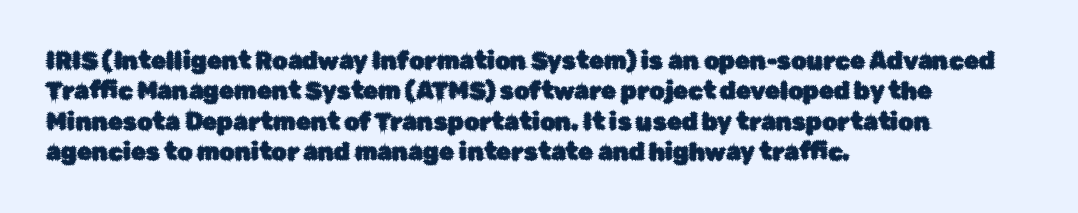
{"italic": "no", "underline": "no", "align": "left", "line_spacing": "normal", "line_spacing_ratio": 1.27, "letter_spacing": "normal", "letter_spacing_em": 0.0, "glyph_px": 24}
